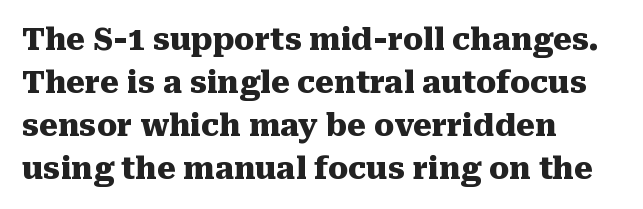
The image shows 30 px heavy serif type, upright; set left-aligned, normal line spacing (1.43x), normal letter spacing, not underlined; medium stroke contrast and a medium x-height.
